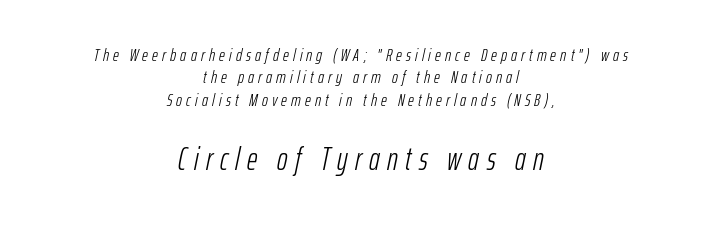
Slant detected: the letters are inclined. Whoever set this made the second block the dominant, larger element. The text block is weighted toward neither margin, spreading evenly from the middle. You could not count columns in this text — the font is proportionally spaced. How would I describe the line gaps? Plain and ordinary. Only glyphs here, with clear space below each row.
